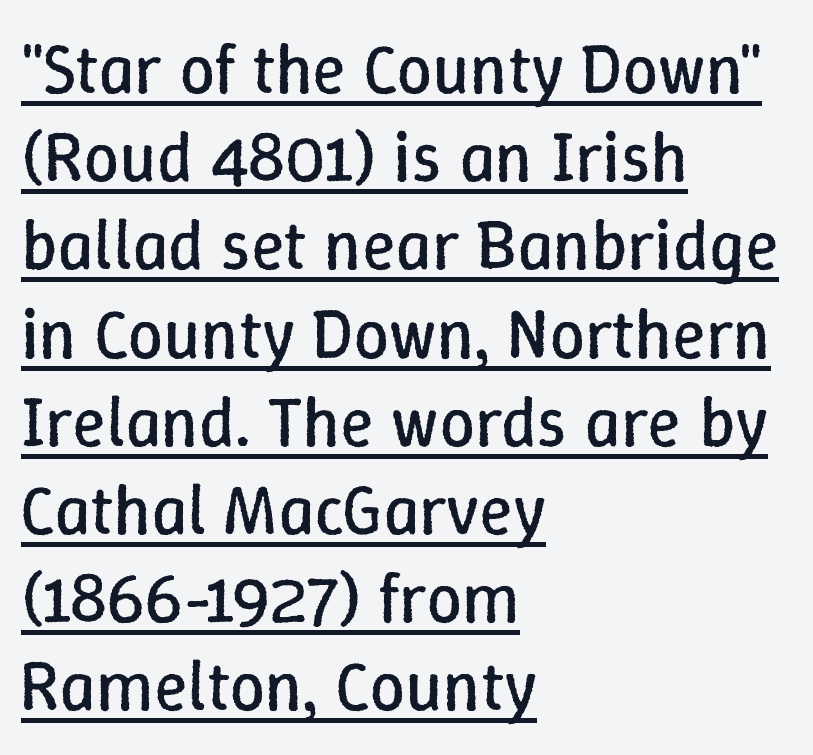
{"italic": "no", "bold": "no", "weight": "regular", "width": "normal", "stroke_contrast": "low", "x_height": "medium", "monospaced": "no", "underline": "yes", "align": "left", "line_spacing": "normal", "line_spacing_ratio": 1.26, "letter_spacing": "normal", "letter_spacing_em": 0.0, "glyph_px": 70}
